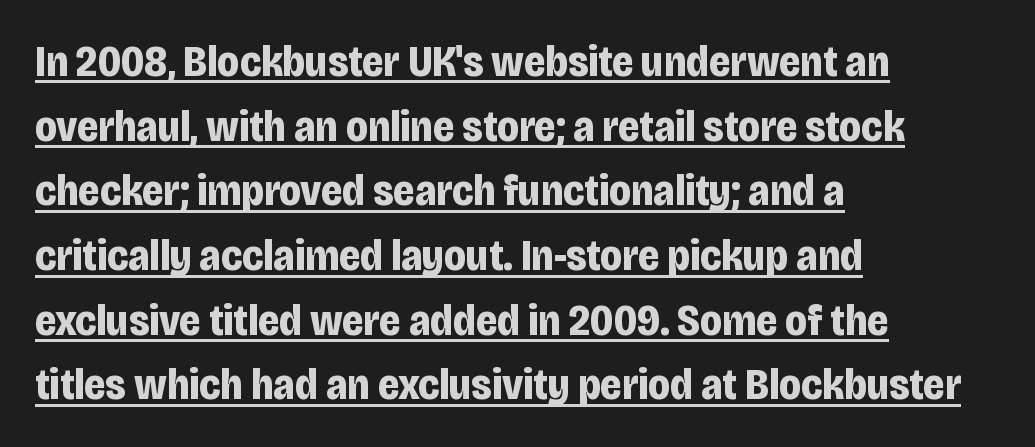
Q: Is the text bold? A: Yes.
Q: Is the text italic (slanted)? A: No, it is upright.
Q: Is the typeface a serif or a sans-serif typeface? A: Sans-serif.
Q: Is the text underlined? A: Yes.
Q: How is the paragraph aligned? A: Left-aligned.
Q: Is the spacing between letters normal or unusually wide? A: Normal.
Q: Is the spacing between lines tight, normal or loose? A: Normal.
Q: Width (condensed, normal, or wide)? A: Condensed.
Q: Stroke contrast? A: Low.
Q: x-height? A: Large.
Q: Monospaced? A: No.
